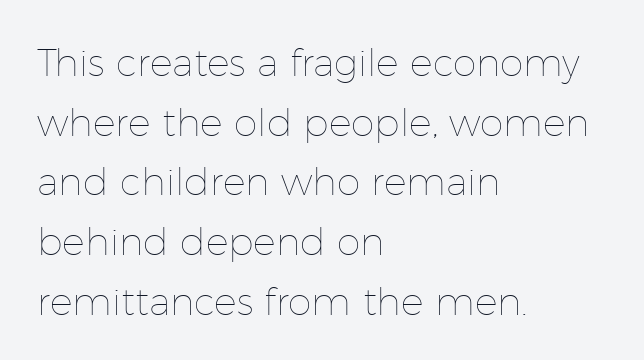
{"italic": "no", "bold": "no", "weight": "thin", "width": "normal", "stroke_contrast": "low", "x_height": "medium", "monospaced": "no", "underline": "no", "align": "left", "line_spacing": "normal", "line_spacing_ratio": 1.57, "letter_spacing": "normal", "letter_spacing_em": 0.0, "glyph_px": 38}
